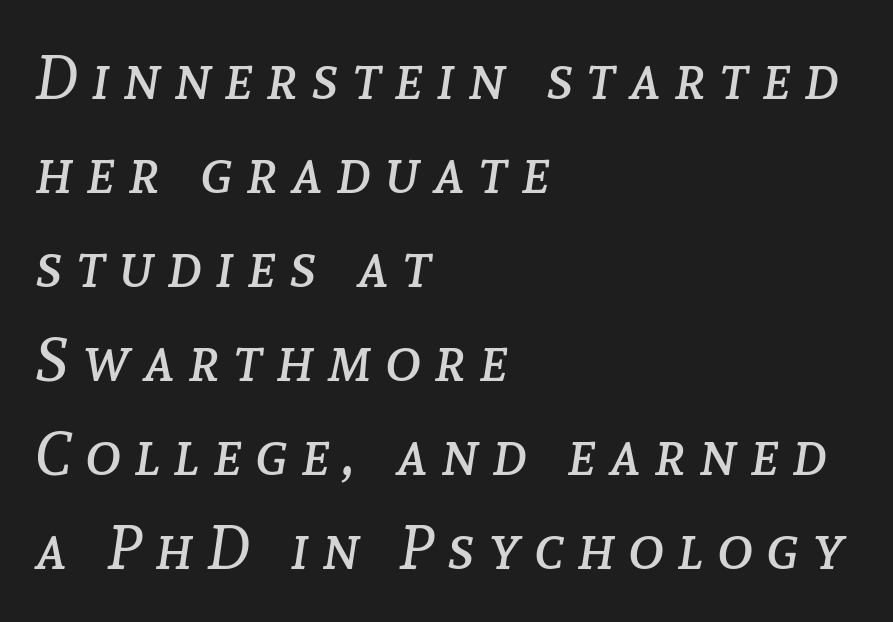
The whole block is typeset with a tilt. The setting favours the left margin, as ordinary paragraphs usually do. Varying glyph widths throughout — classic text-font behaviour. Unmarked baselines from the first word to the last.
